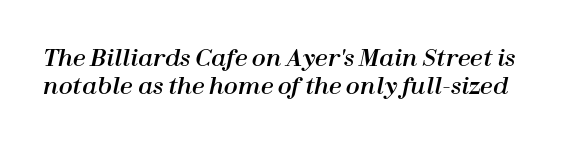
Clear beneath every line of the passage. There is no visible air inserted between adjacent glyphs. The specimen reads as italic at a glance.
